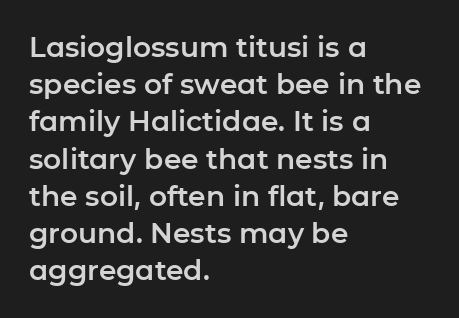
{"serif": "no", "italic": "no", "width": "normal", "stroke_contrast": "low", "x_height": "medium", "monospaced": "no", "underline": "no", "align": "left", "line_spacing": "normal", "line_spacing_ratio": 1.33, "letter_spacing": "normal", "letter_spacing_em": 0.0, "glyph_px": 28}
